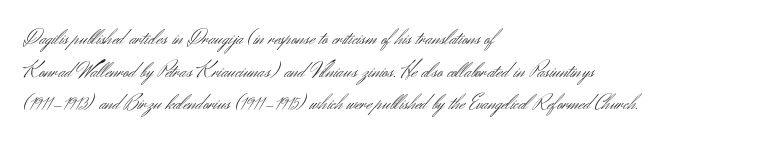
Q: Is the text bold? A: No.
Q: Is the text italic (slanted)? A: Yes.
Q: Is the text underlined? A: No.
Q: How is the paragraph aligned? A: Left-aligned.
Q: Is the spacing between letters normal or unusually wide? A: Normal.
Q: Is the spacing between lines tight, normal or loose? A: Normal.
